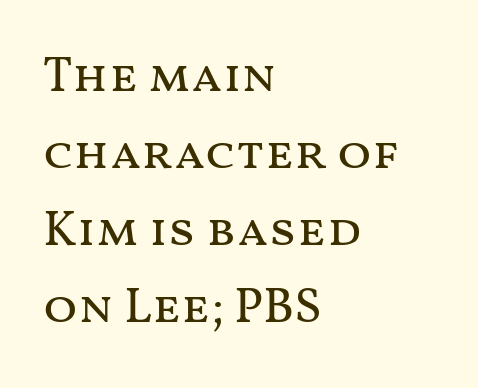
The image shows 50 px regular-weight, wide type, upright; set left-aligned, normal line spacing (1.54x), normal letter spacing, not underlined; medium stroke contrast and a medium x-height.
